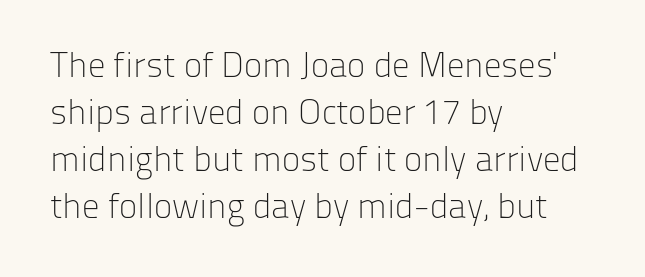
The image shows 35 px light sans-serif type, upright; set left-aligned, normal line spacing (1.34x), normal letter spacing, not underlined; low stroke contrast and a medium x-height.
